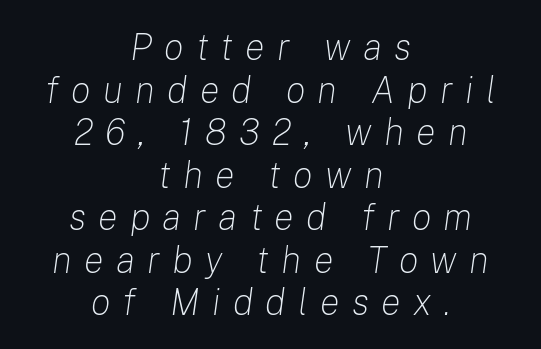
Quick note: underline off. The text carries the slant typical of an italic or oblique font. In terms of leading, this rendering errs on the cramped side. A centered setting, common on invitations and titles, is used for this passage. Do the characters align in a grid? No, the font is proportional.
